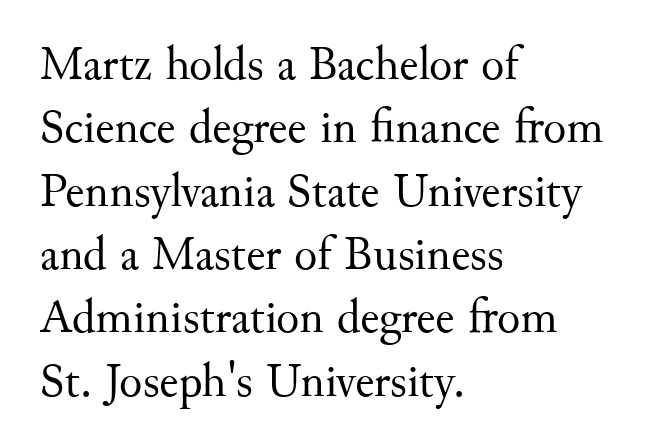
{"serif": "yes", "italic": "no", "bold": "no", "weight": "regular", "width": "normal", "stroke_contrast": "medium", "x_height": "small", "monospaced": "no", "underline": "no", "align": "left", "line_spacing": "normal", "line_spacing_ratio": 1.32, "letter_spacing": "normal", "letter_spacing_em": 0.0, "glyph_px": 48}
